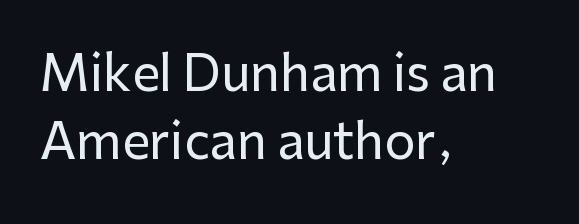
The image shows 49 px sans-serif type, upright; set left-aligned, normal line spacing (1.38x), normal letter spacing, not underlined; low stroke contrast and a medium x-height.
